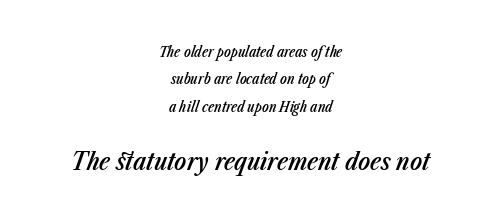
{"italic": "yes", "lean": "right", "slant_degrees": 23, "bold": "semi", "underline": "no", "align": "center", "line_spacing": "loose", "line_spacing_ratio": 1.96, "letter_spacing": "normal", "letter_spacing_em": 0.0, "larger_block": "second", "size_ratio": 1.79, "glyph_px": 25}
